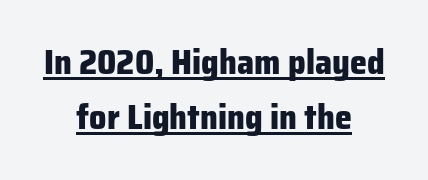
The lettering is marked with a stroke running underneath it. The face used here is rendered with its standard letterfit. The rendering uses a bold face; every stroke is thick and dark. Regular leading. The font family rendered here belongs to the sans-serif group. Here the designer chose a conventional face with non-uniform glyph widths.
